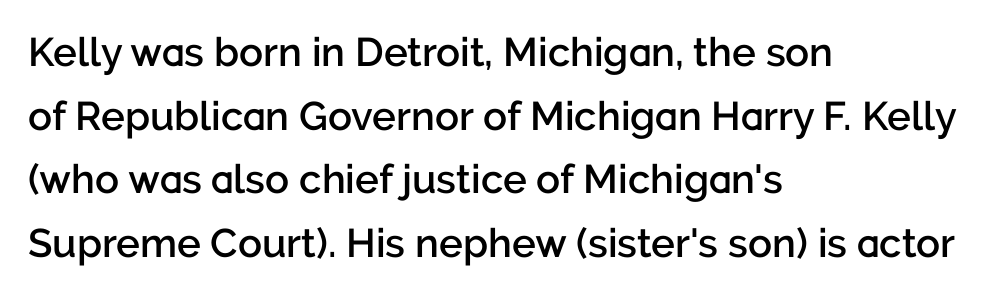
The image shows 40 px semibold sans-serif type, upright; set left-aligned, normal line spacing (1.59x), normal letter spacing, not underlined; low stroke contrast and a medium x-height.
